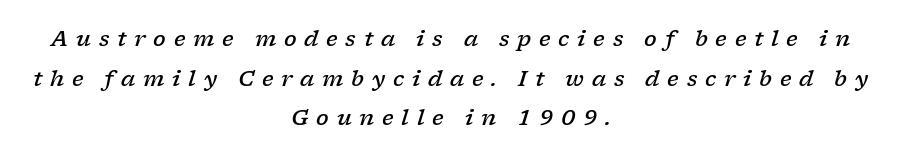
The image shows 21 px text type, italic (leaning right); set centered, line spacing 1.89x, unusually wide letter spacing (+0.37 em), not underlined.
